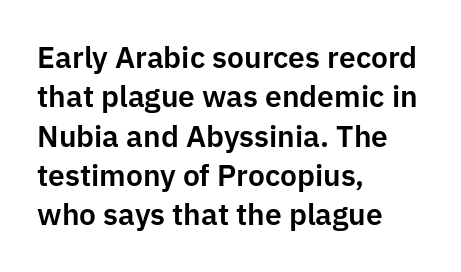
Q: Is the text italic (slanted)? A: No, it is upright.
Q: Is the typeface a serif or a sans-serif typeface? A: Sans-serif.
Q: Is the text underlined? A: No.
Q: How is the paragraph aligned? A: Left-aligned.
Q: Is the spacing between letters normal or unusually wide? A: Normal.
Q: Is the spacing between lines tight, normal or loose? A: Normal.
Q: Width (condensed, normal, or wide)? A: Normal.
Q: Stroke contrast? A: Low.
Q: x-height? A: Medium.
Q: Monospaced? A: No.
